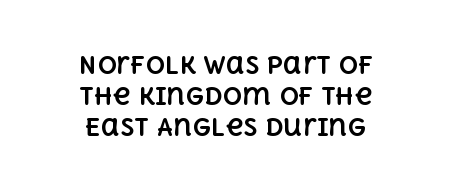
Normally led — the rows are evenly, conventionally spaced. Each line is balanced around a shared central axis. Decoration check: the copy has no underline. The specimen reads as upright at a glance. These lines keep a tight, regular rhythm from letter to letter.
